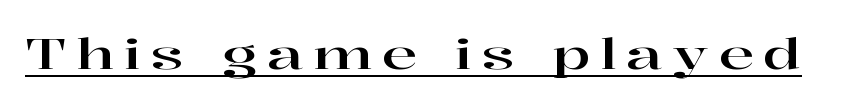
The image shows 42 px wide serif type, upright; set unusually wide letter spacing (+0.23 em), underlined; high stroke contrast and a medium x-height.
